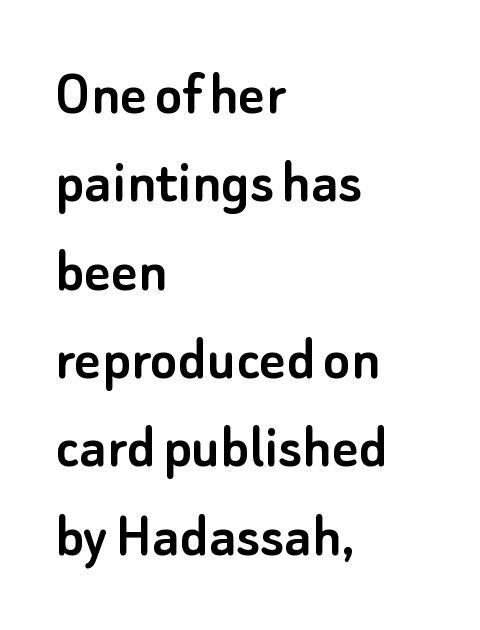
{"serif": "no", "italic": "no", "width": "normal", "stroke_contrast": "low", "x_height": "small", "monospaced": "no", "underline": "no", "align": "left", "line_spacing": "normal", "line_spacing_ratio": 1.38, "letter_spacing": "normal", "letter_spacing_em": 0.0, "glyph_px": 64}
